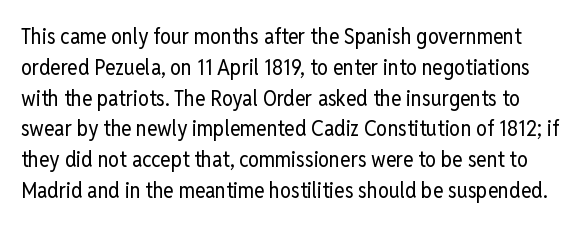
The line texture is even and compact thanks to regular tracking. Weight: not bold — regular or lighter. Bare-footed words on every line. Italic: no, the glyphs are upright roman. Normally led — the rows are evenly, conventionally spaced.
